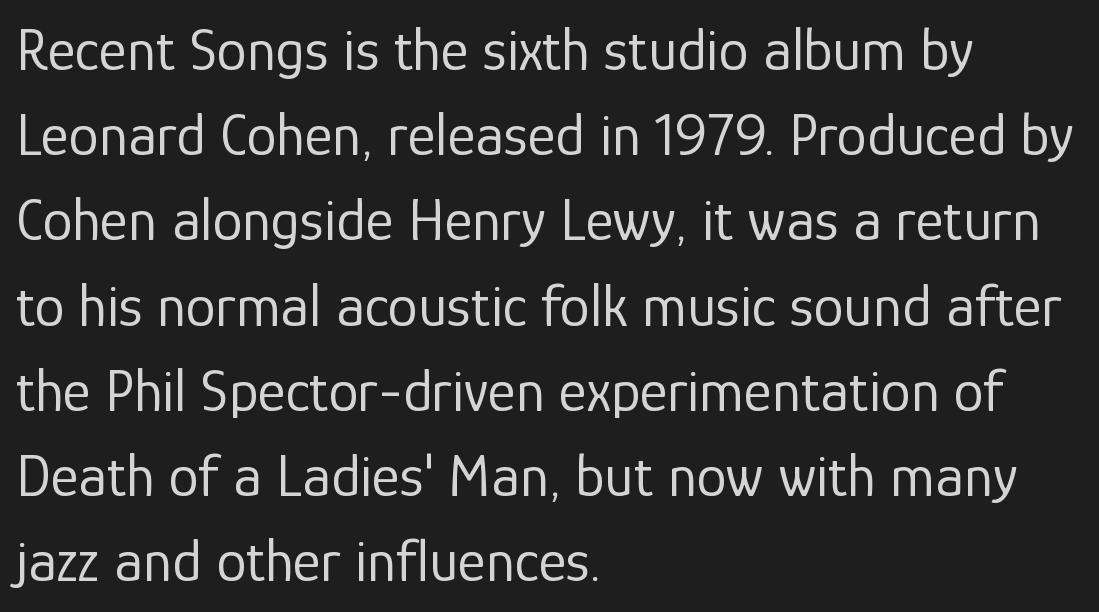
{"serif": "no", "italic": "no", "bold": "no", "weight": "regular", "width": "normal", "stroke_contrast": "low", "x_height": "medium", "monospaced": "no", "underline": "no", "align": "left", "line_spacing": "normal", "line_spacing_ratio": 1.42, "letter_spacing": "normal", "letter_spacing_em": 0.0, "glyph_px": 60}
